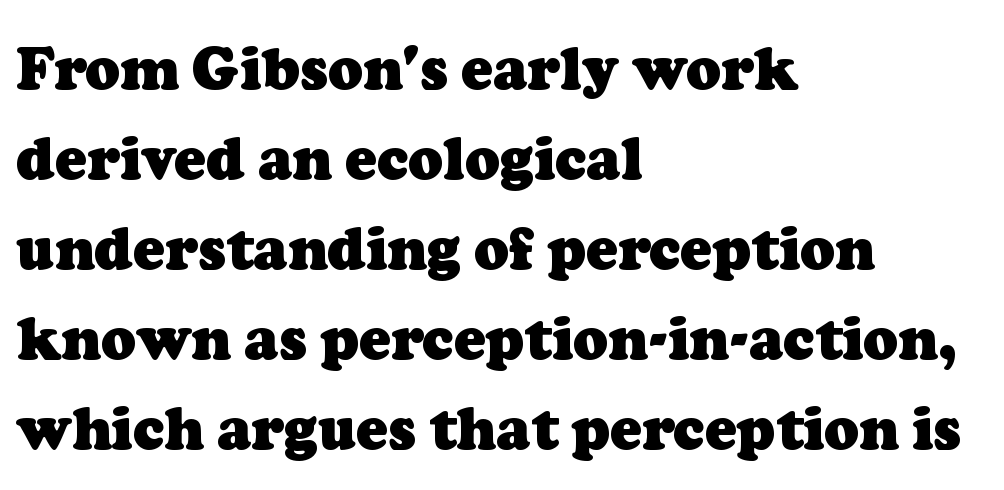
Q: Is the text bold? A: Yes.
Q: Is the typeface a serif or a sans-serif typeface? A: Serif.
Q: Is the text underlined? A: No.
Q: How is the paragraph aligned? A: Left-aligned.
Q: Is the spacing between letters normal or unusually wide? A: Normal.
Q: Is the spacing between lines tight, normal or loose? A: Normal.
Q: Width (condensed, normal, or wide)? A: Normal.
Q: Stroke contrast? A: Low.
Q: x-height? A: Medium.
Q: Monospaced? A: No.
